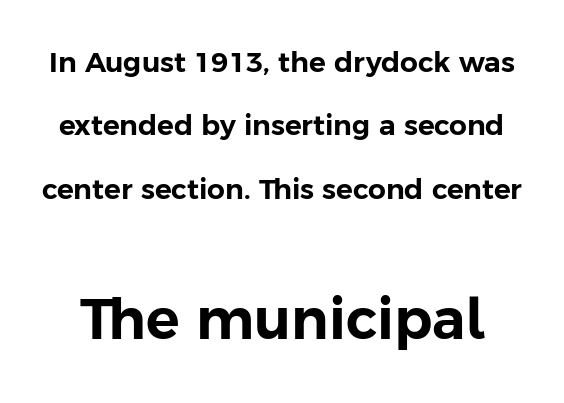
{"serif": "no", "italic": "no", "width": "normal", "stroke_contrast": "low", "x_height": "medium", "monospaced": "no", "underline": "no", "line_spacing": "loose", "line_spacing_ratio": 2.26, "letter_spacing": "normal", "letter_spacing_em": 0.0, "larger_block": "second", "size_ratio": 2.0, "glyph_px": 56}
